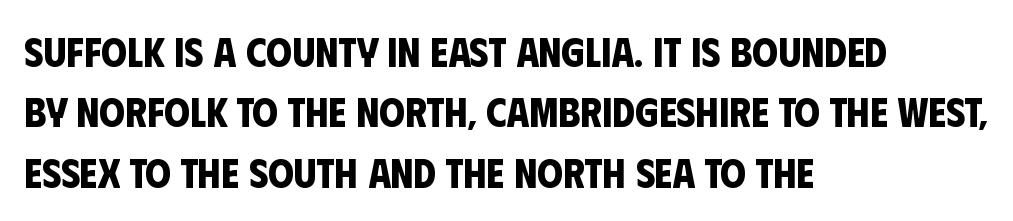
{"serif": "no", "bold": "yes", "weight": "bold", "width": "condensed", "stroke_contrast": "low", "x_height": "large", "monospaced": "no", "underline": "no", "align": "left", "line_spacing": "normal", "line_spacing_ratio": 1.47, "letter_spacing": "normal", "letter_spacing_em": 0.0, "glyph_px": 41}
